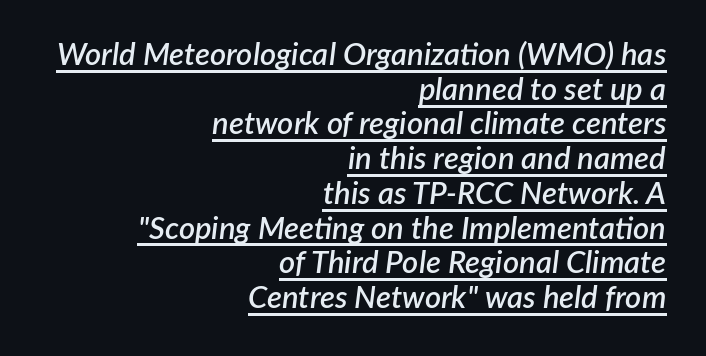
The image shows 31 px semibold type, italic (leaning right); set right-aligned, tight line spacing (1.12x), normal letter spacing, underlined; low stroke contrast and a medium x-height.
